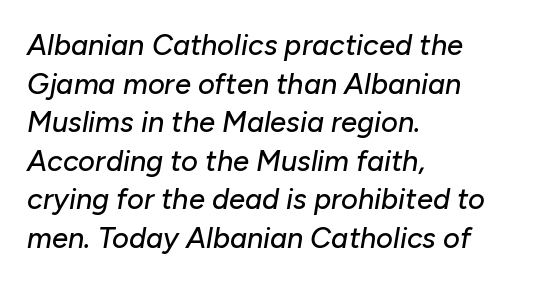
{"italic": "yes", "lean": "right", "slant_degrees": 10, "width": "normal", "stroke_contrast": "low", "x_height": "medium", "monospaced": "no", "underline": "no", "align": "left", "line_spacing": "normal", "line_spacing_ratio": 1.33, "letter_spacing": "normal", "letter_spacing_em": 0.0, "glyph_px": 29}
